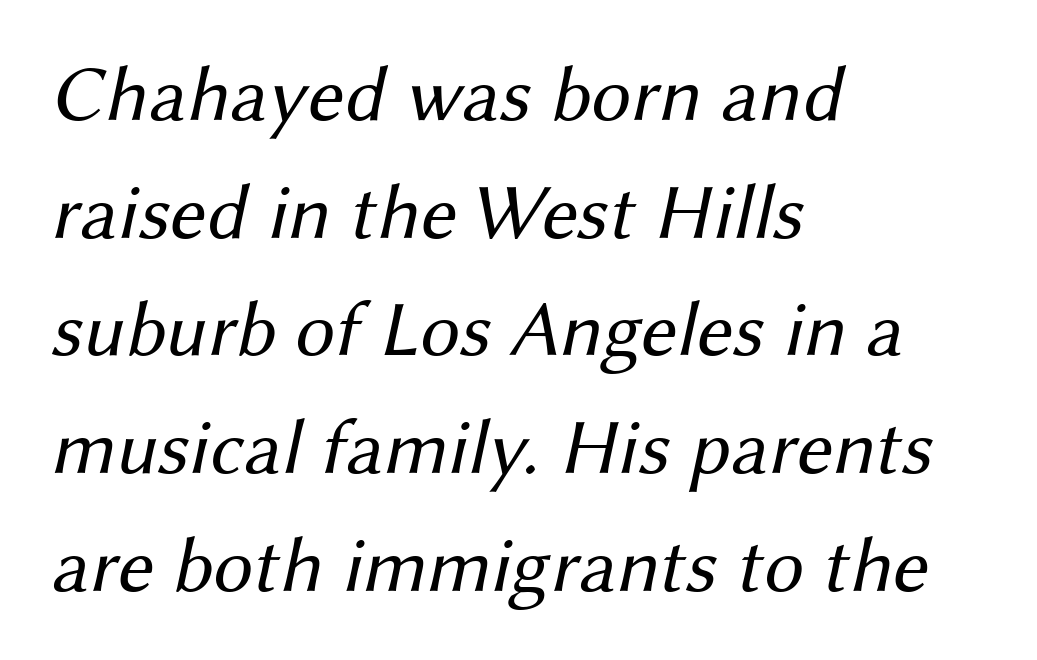
The image shows 79 px regular-weight sans-serif type; set left-aligned, normal line spacing (1.49x), normal letter spacing, not underlined; medium stroke contrast and a medium x-height.
